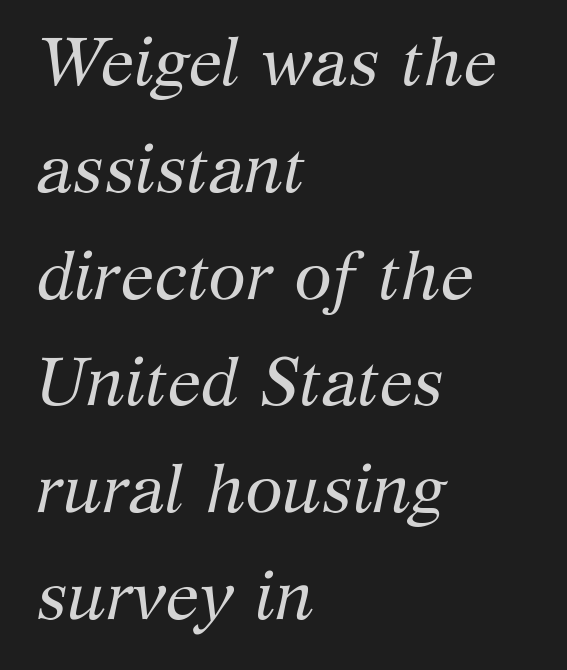
{"serif": "yes", "italic": "yes", "lean": "right", "slant_degrees": 12, "bold": "no", "weight": "regular", "width": "normal", "stroke_contrast": "medium", "x_height": "medium", "monospaced": "no", "underline": "no", "align": "left", "line_spacing": "normal", "line_spacing_ratio": 1.57, "letter_spacing": "normal", "letter_spacing_em": 0.0, "glyph_px": 68}
